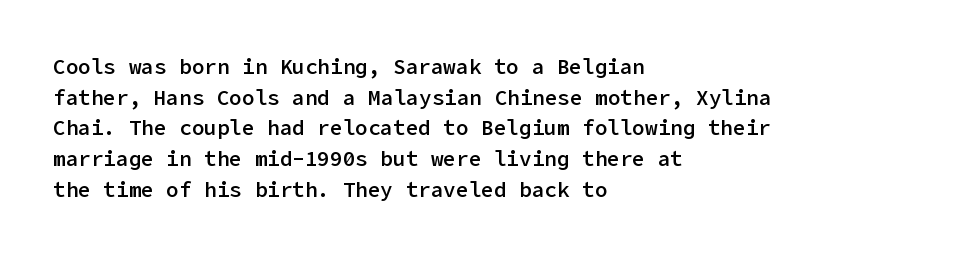
The image shows 21 px text type, upright; set left-aligned, normal line spacing (1.46x), normal letter spacing, not underlined.
